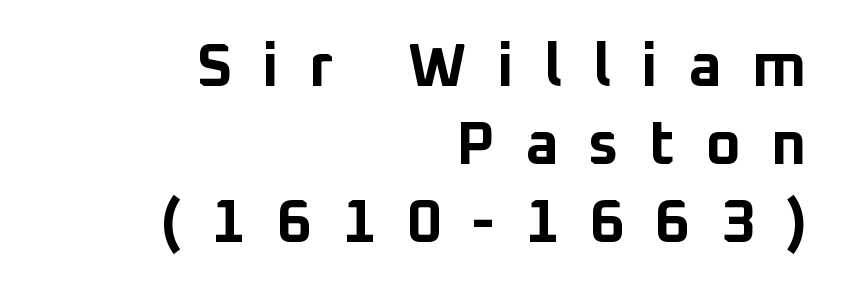
The face used here has the dense, thick strokes of a bold. These lines were composed using upright roman letters. This sample has the flowing, uneven cadence of proportional lettering. The area under the type is left untouched. Nope, no serifs anywhere on these letters. If you measured baseline to baseline, you'd find a middling distance.
